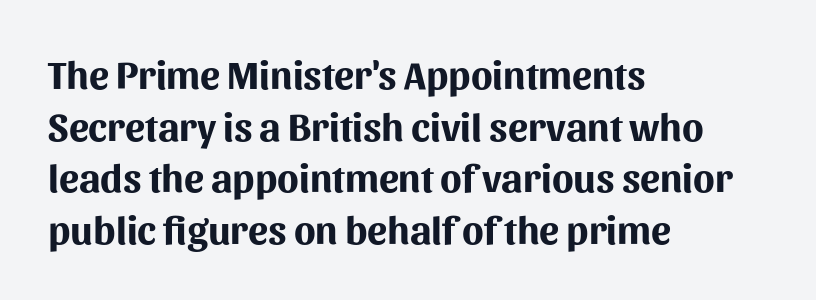
Q: Is the text bold? A: Yes.
Q: Is the text italic (slanted)? A: No, it is upright.
Q: Is the typeface a serif or a sans-serif typeface? A: Sans-serif.
Q: Is the text underlined? A: No.
Q: How is the paragraph aligned? A: Left-aligned.
Q: Is the spacing between letters normal or unusually wide? A: Normal.
Q: Is the spacing between lines tight, normal or loose? A: Normal.
Q: Width (condensed, normal, or wide)? A: Normal.
Q: Stroke contrast? A: Medium.
Q: x-height? A: Medium.
Q: Monospaced? A: No.
